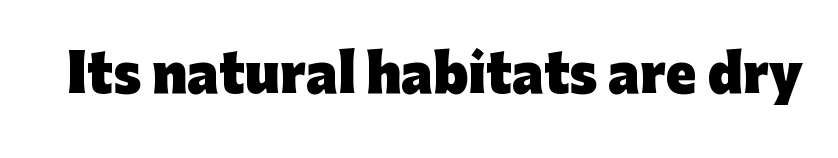
{"serif": "no", "italic": "no", "bold": "yes", "weight": "heavy", "width": "normal", "stroke_contrast": "low", "x_height": "medium", "monospaced": "no", "underline": "no", "letter_spacing": "normal", "letter_spacing_em": 0.0, "glyph_px": 51}
